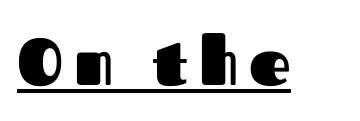
{"serif": "no", "italic": "no", "bold": "yes", "weight": "heavy", "width": "normal", "stroke_contrast": "medium", "x_height": "medium", "monospaced": "no", "underline": "yes", "glyph_px": 65}
